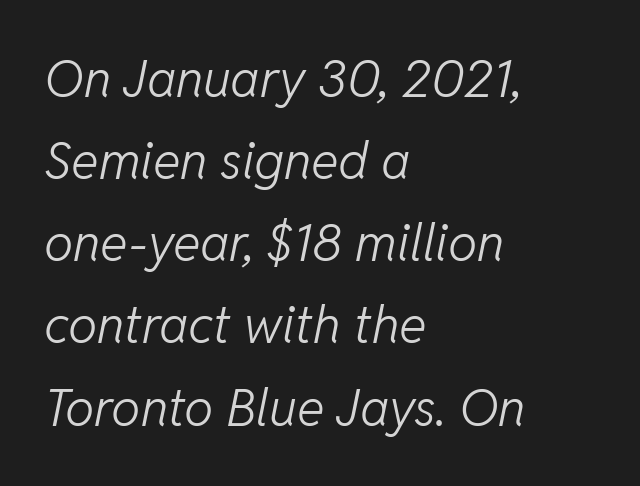
Q: Is the text bold? A: No.
Q: Is the text italic (slanted)? A: Yes, it leans right by about 11 degrees.
Q: Is the text underlined? A: No.
Q: How is the paragraph aligned? A: Left-aligned.
Q: Is the spacing between letters normal or unusually wide? A: Normal.
Q: Is the spacing between lines tight, normal or loose? A: Normal.
Q: Width (condensed, normal, or wide)? A: Normal.
Q: Stroke contrast? A: Low.
Q: x-height? A: Medium.
Q: Monospaced? A: No.
